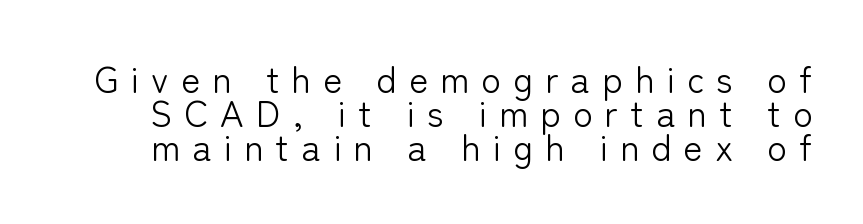
Q: Is the text bold? A: No.
Q: Is the text italic (slanted)? A: No, it is upright.
Q: Is the typeface a serif or a sans-serif typeface? A: Sans-serif.
Q: Is the text underlined? A: No.
Q: Is the spacing between letters normal or unusually wide? A: Unusually wide.
Q: Is the spacing between lines tight, normal or loose? A: Tight.
Q: Width (condensed, normal, or wide)? A: Normal.
Q: Stroke contrast? A: Low.
Q: x-height? A: Medium.
Q: Monospaced? A: No.
